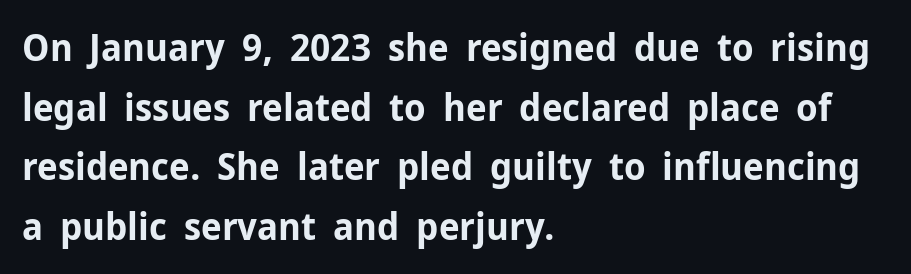
A normal amount of white space separates one row of letters from the next. Rendered with straight, roman letterforms. The passage shown is not underscored anywhere. No feet cap the strokes, marking this as sans-serif type. Spacing between characters is what you'd get straight out of the box. A student would call this left alignment; a typographer would say flush left, rag right.
